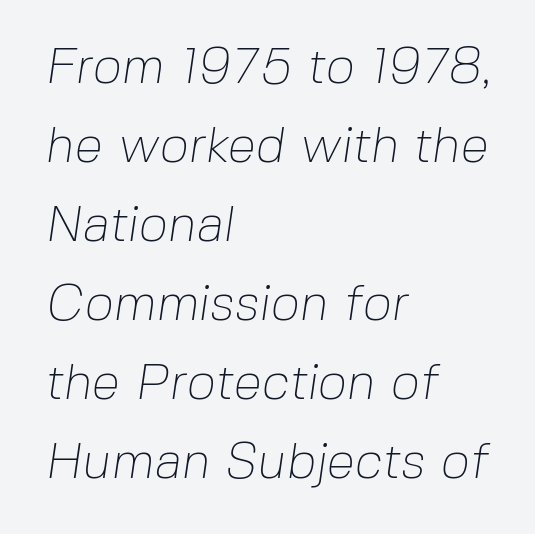
Think standard paragraph weight, or any step lighter than that. Grotesque or geometric, the face here clearly has no serifs. You could call the tracking neutral — neither tight nor loose. In terms of leading, this rendering sits right in the middle. This sample has the flowing, uneven cadence of proportional lettering.
